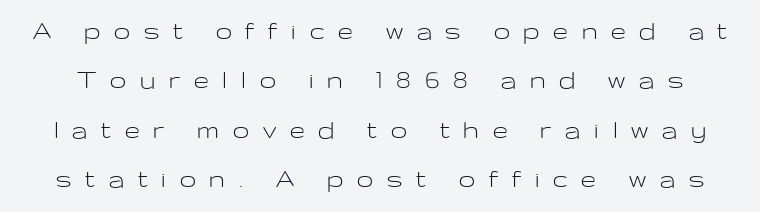
{"serif": "no", "italic": "no", "bold": "no", "weight": "light", "width": "wide", "stroke_contrast": "low", "x_height": "medium", "monospaced": "no", "underline": "no", "line_spacing": "normal", "line_spacing_ratio": 1.7, "letter_spacing": "wide", "letter_spacing_em": 0.48, "glyph_px": 29}
